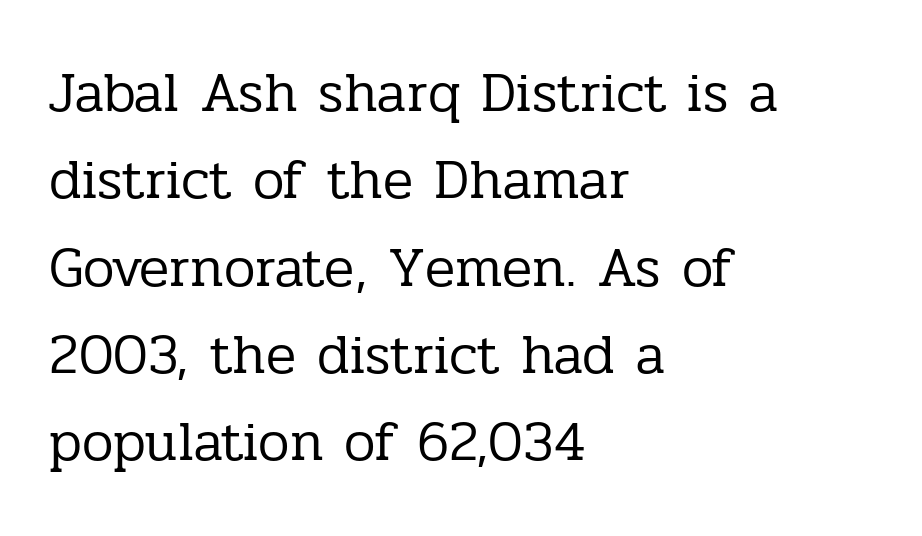
{"serif": "yes", "italic": "no", "bold": "no", "weight": "regular", "width": "normal", "stroke_contrast": "low", "x_height": "medium", "monospaced": "no", "underline": "no", "align": "left", "line_spacing": "normal", "line_spacing_ratio": 1.56, "letter_spacing": "normal", "letter_spacing_em": 0.0, "glyph_px": 56}
